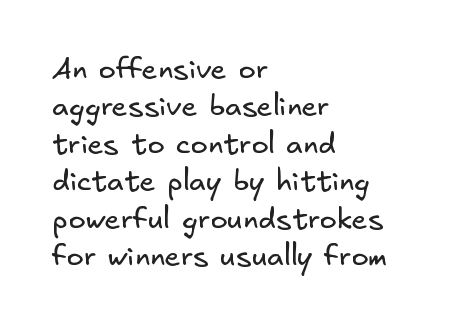
{"serif": "no", "bold": "no", "weight": "regular", "width": "normal", "stroke_contrast": "low", "x_height": "small", "underline": "no", "align": "left", "line_spacing": "normal", "line_spacing_ratio": 1.29, "letter_spacing": "normal", "letter_spacing_em": 0.0, "glyph_px": 29}
